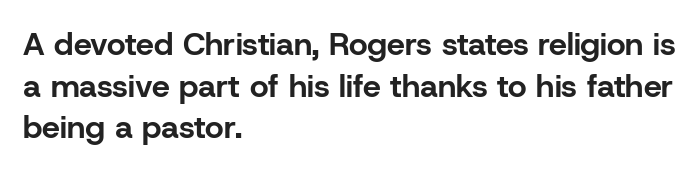
Q: Is the text bold? A: Yes.
Q: Is the text italic (slanted)? A: No, it is upright.
Q: Is the typeface a serif or a sans-serif typeface? A: Sans-serif.
Q: Is the text underlined? A: No.
Q: How is the paragraph aligned? A: Left-aligned.
Q: Is the spacing between letters normal or unusually wide? A: Normal.
Q: Is the spacing between lines tight, normal or loose? A: Normal.
Q: Width (condensed, normal, or wide)? A: Normal.
Q: Stroke contrast? A: Low.
Q: x-height? A: Medium.
Q: Monospaced? A: No.
